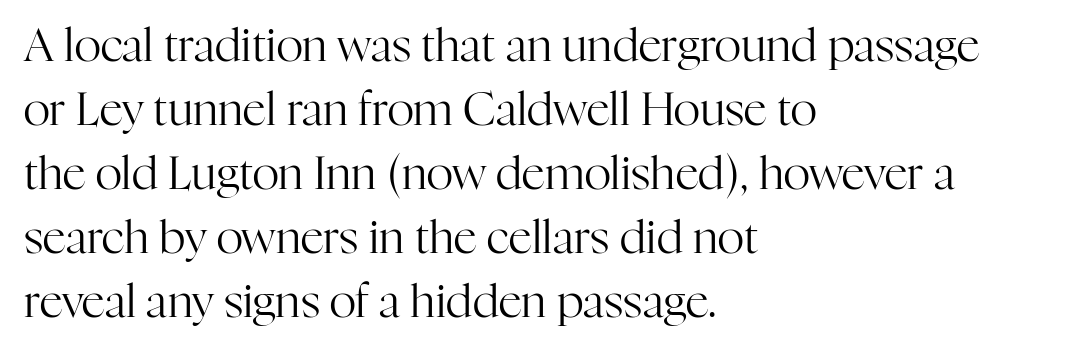
{"serif": "yes", "italic": "no", "bold": "no", "weight": "regular", "width": "normal", "stroke_contrast": "high", "x_height": "medium", "monospaced": "no", "underline": "no", "align": "left", "line_spacing": "normal", "line_spacing_ratio": 1.39, "letter_spacing": "normal", "letter_spacing_em": 0.0, "glyph_px": 46}
